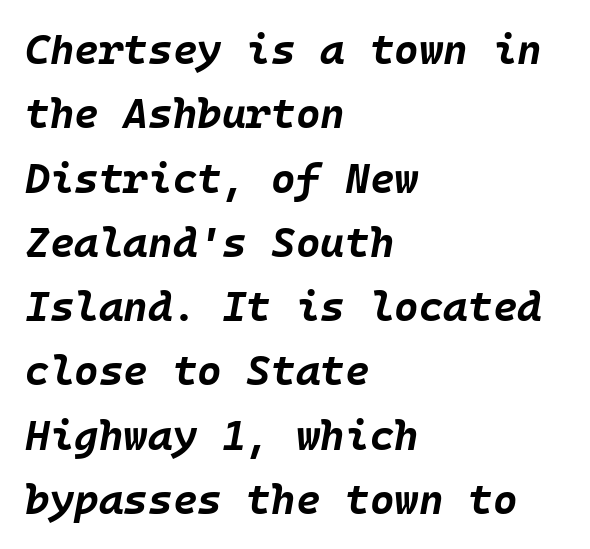
The image shows 42 px bold type, italic (leaning right); set left-aligned, normal line spacing (1.53x), normal letter spacing, not underlined; low stroke contrast and a large x-height.
